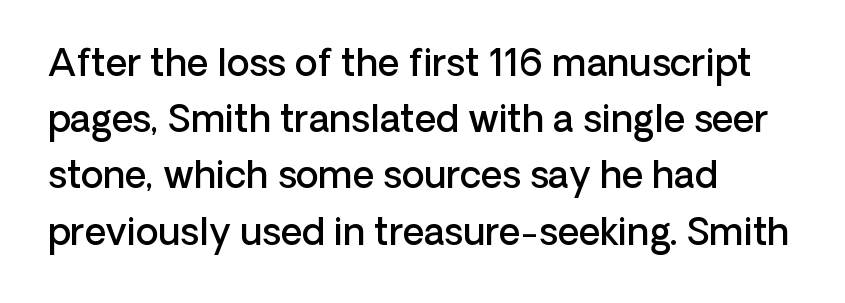
Q: Is the text bold? A: Semi-bold.
Q: Is the text italic (slanted)? A: No, it is upright.
Q: Is the typeface a serif or a sans-serif typeface? A: Sans-serif.
Q: Is the text underlined? A: No.
Q: How is the paragraph aligned? A: Left-aligned.
Q: Is the spacing between letters normal or unusually wide? A: Normal.
Q: Is the spacing between lines tight, normal or loose? A: Normal.
Q: Width (condensed, normal, or wide)? A: Normal.
Q: Stroke contrast? A: Low.
Q: x-height? A: Medium.
Q: Monospaced? A: No.
